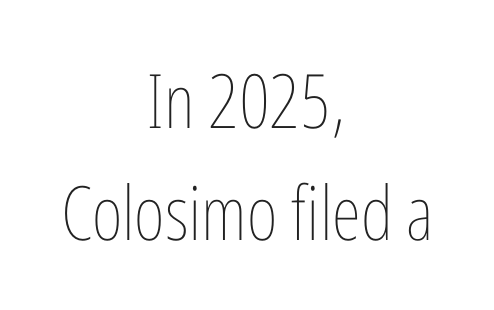
{"italic": "no", "bold": "no", "weight": "thin", "width": "condensed", "stroke_contrast": "low", "x_height": "medium", "monospaced": "no", "underline": "no", "align": "center", "line_spacing": "normal", "line_spacing_ratio": 1.5, "letter_spacing": "normal", "letter_spacing_em": 0.0, "glyph_px": 75}
